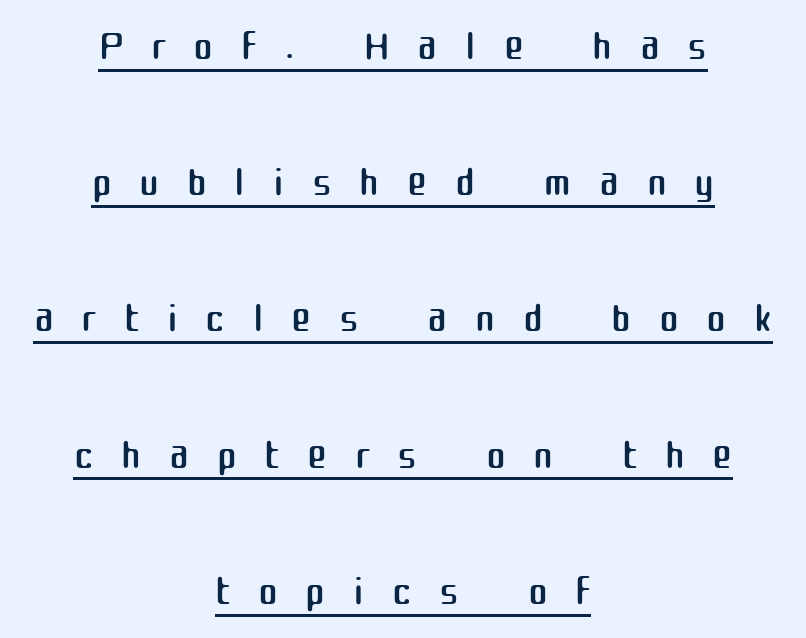
Q: Is the text bold? A: No.
Q: Is the text italic (slanted)? A: No, it is upright.
Q: Is the typeface a serif or a sans-serif typeface? A: Sans-serif.
Q: Is the text underlined? A: Yes.
Q: How is the paragraph aligned? A: Centered.
Q: Is the spacing between letters normal or unusually wide? A: Unusually wide.
Q: Is the spacing between lines tight, normal or loose? A: Loose.
Q: Width (condensed, normal, or wide)? A: Normal.
Q: Stroke contrast? A: Medium.
Q: x-height? A: Medium.
Q: Monospaced? A: No.
